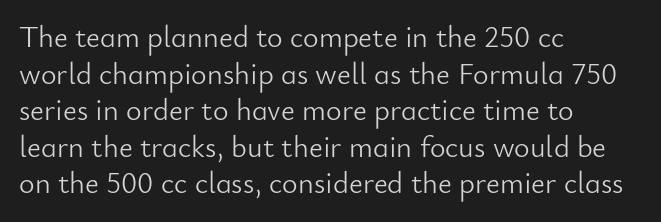
Q: Is the text bold? A: No.
Q: Is the text italic (slanted)? A: No, it is upright.
Q: Is the typeface a serif or a sans-serif typeface? A: Sans-serif.
Q: Is the text underlined? A: No.
Q: How is the paragraph aligned? A: Left-aligned.
Q: Is the spacing between letters normal or unusually wide? A: Normal.
Q: Width (condensed, normal, or wide)? A: Normal.
Q: Stroke contrast? A: Low.
Q: x-height? A: Small.
Q: Monospaced? A: No.
